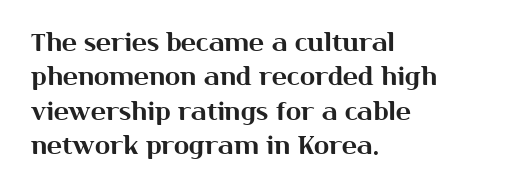
Style check: upright. All the whitespace from short lines collects on the right. Rule under the text: the space is simply empty. Leading matches the norm, producing a regular column.
